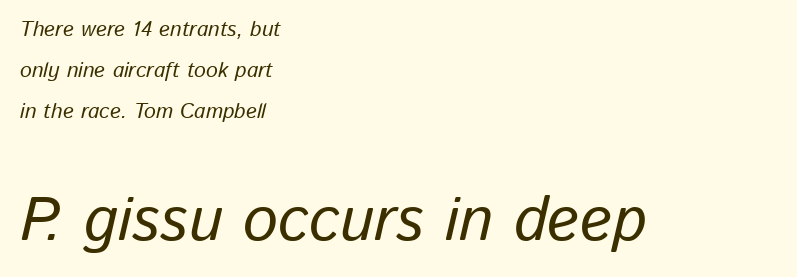
Character widths vary here, with narrow letters taking less room than wide ones. Which chunk is bigger? The second one — the bottom block dwarfs the top. Short and long lines alike share a common starting point at left. The type is set solid horizontally, with unmodified tracking. Beneath every word, the page is bare. Designer's note — italics engaged.
